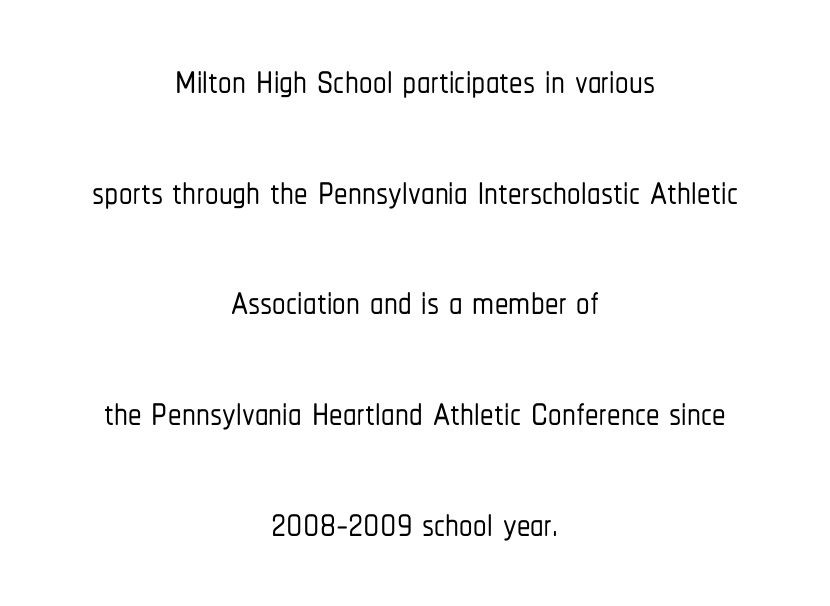
Q: Is the text italic (slanted)? A: No, it is upright.
Q: Is the typeface a serif or a sans-serif typeface? A: Sans-serif.
Q: Is the text underlined? A: No.
Q: How is the paragraph aligned? A: Centered.
Q: Is the spacing between letters normal or unusually wide? A: Normal.
Q: Is the spacing between lines tight, normal or loose? A: Loose.
Q: Width (condensed, normal, or wide)? A: Condensed.
Q: Stroke contrast? A: Low.
Q: x-height? A: Medium.
Q: Monospaced? A: No.
